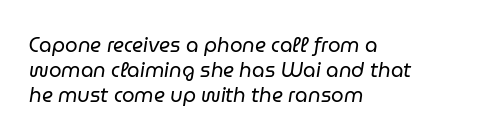
{"italic": "yes", "lean": "right", "slant_degrees": 9, "bold": "no", "underline": "no", "align": "left", "line_spacing": "normal", "line_spacing_ratio": 1.25, "letter_spacing": "normal", "letter_spacing_em": 0.0, "glyph_px": 20}
